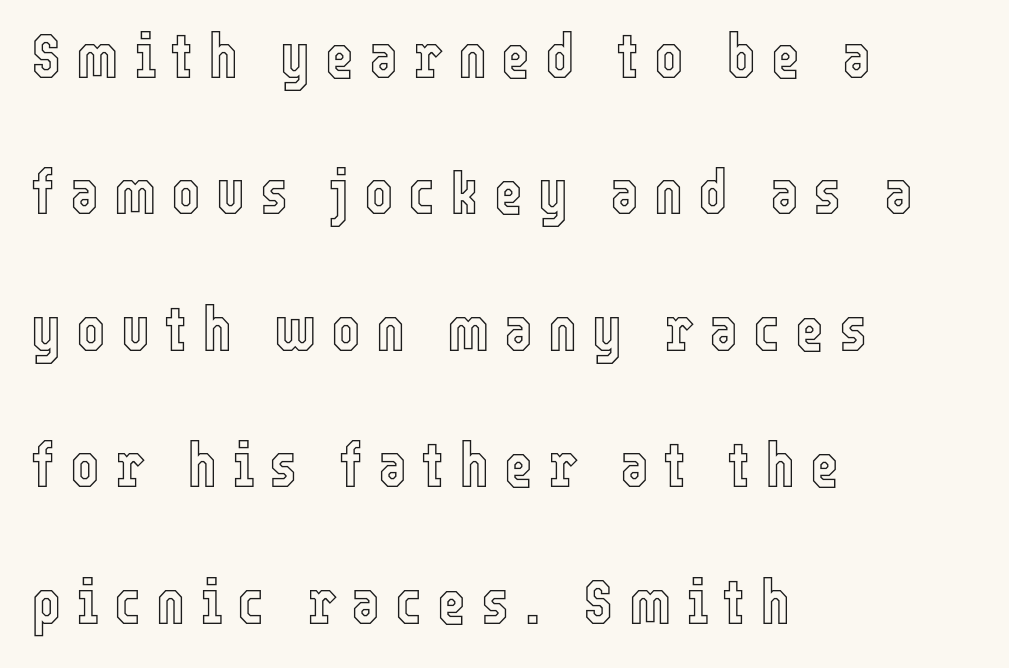
A typesetter would call this heavily tracked-out type. Horizontally, the lines are justified to the leading edge only. The block of text is sparse from top to bottom, with ample space between rows. Check the space under the baseline: it is left empty. The rendering uses natural spacing where letterforms have individual widths.
